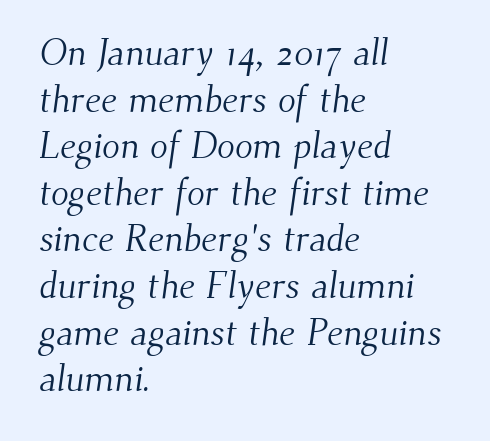
Q: Is the text bold? A: No.
Q: Is the typeface a serif or a sans-serif typeface? A: Serif.
Q: Is the text underlined? A: No.
Q: How is the paragraph aligned? A: Left-aligned.
Q: Is the spacing between letters normal or unusually wide? A: Normal.
Q: Is the spacing between lines tight, normal or loose? A: Normal.
Q: Width (condensed, normal, or wide)? A: Normal.
Q: Stroke contrast? A: Medium.
Q: x-height? A: Small.
Q: Monospaced? A: No.
